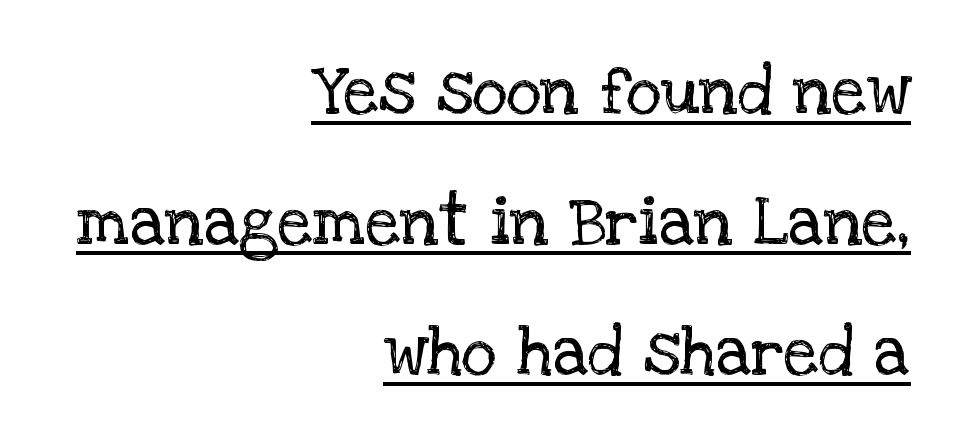
{"serif": "yes", "italic": "no", "bold": "no", "weight": "regular", "width": "normal", "stroke_contrast": "low", "x_height": "large", "monospaced": "no", "underline": "yes", "align": "right", "line_spacing": "loose", "line_spacing_ratio": 1.92, "letter_spacing": "normal", "letter_spacing_em": 0.0, "glyph_px": 68}
